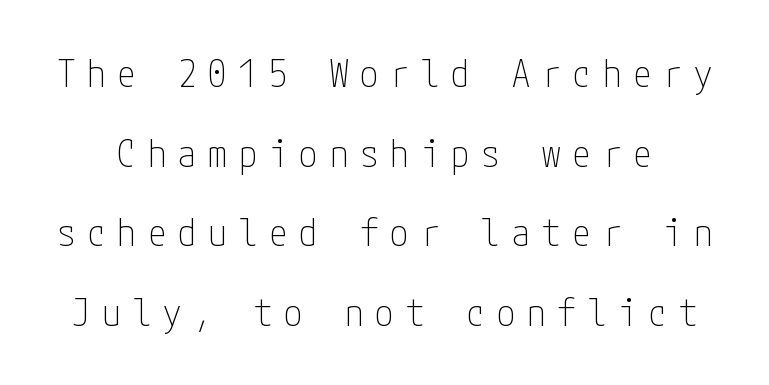
The image shows 37 px thin, condensed sans-serif type, upright; set loose line spacing (2.15x), unusually wide letter spacing (+0.32 em), not underlined; low stroke contrast and a medium x-height.
